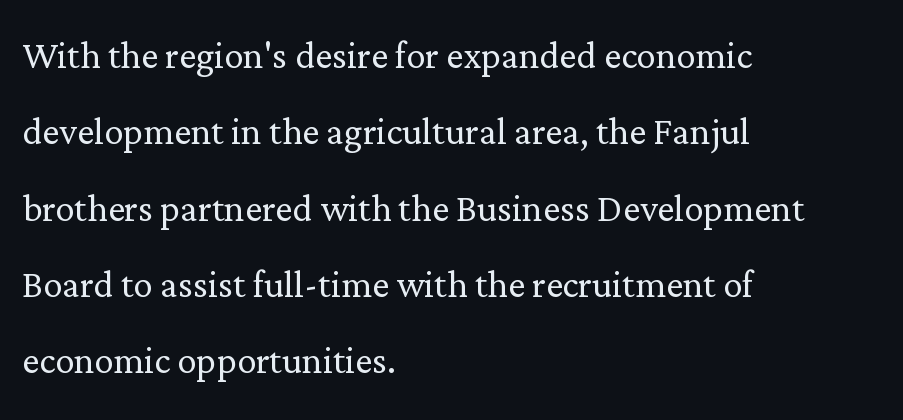
Reading down the block, your eye returns to a fixed left position each line. Normally led — the rows are evenly, conventionally spaced. Nope, not italic — everything's standing straight. Is the type heavy? It reads as light-to-regular instead.
